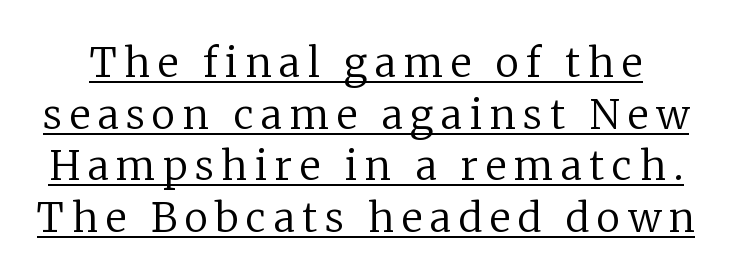
The image shows 40 px regular-weight serif type, upright; set normal line spacing (1.29x), underlined; low stroke contrast and a medium x-height.
